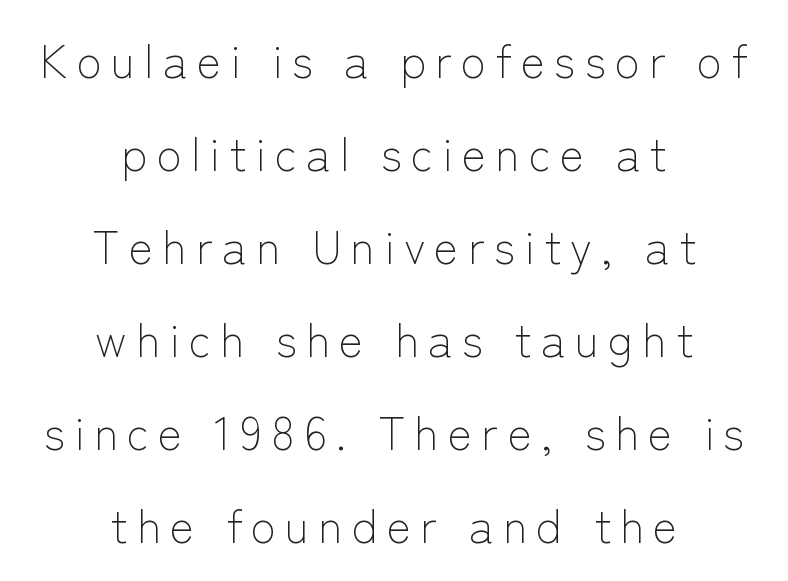
The rendering uses a large line-height, opening up the rows. These lines are rendered in a variable-pitch font. This rendering uses center alignment, leaving both contours irregular but symmetric. The designer went with a sans here, leaving each stem footless.
